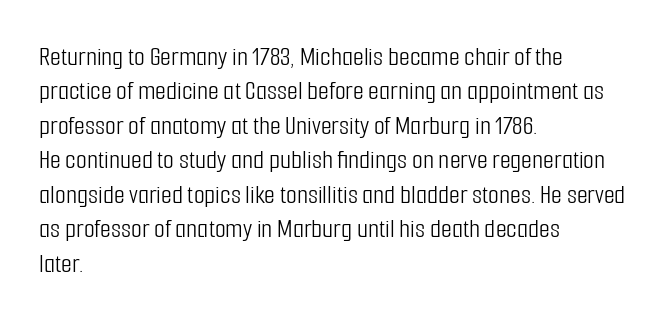
The passage shown has conventional tracking throughout. Notice how the passage keeps a crisp vertical edge on the left only. A typesetter would call this proportional, since set widths differ per character. You can tell it's not italic because the verticals are truly vertical. Think standard paragraph weight, or any step lighter than that.
